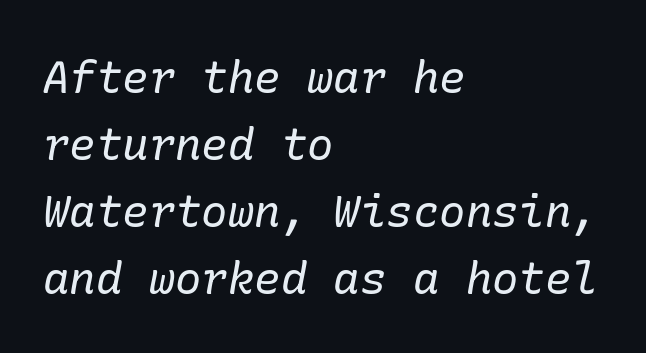
The image shows 44 px regular-weight type, italic (leaning right); set left-aligned, normal line spacing (1.52x), normal letter spacing, not underlined; low stroke contrast and a medium x-height.
